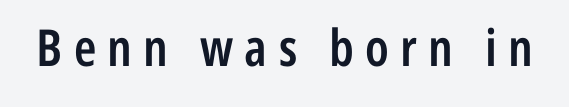
Q: Is the text bold? A: Semi-bold.
Q: Is the text italic (slanted)? A: No, it is upright.
Q: Is the typeface a serif or a sans-serif typeface? A: Sans-serif.
Q: Is the text underlined? A: No.
Q: Is the spacing between letters normal or unusually wide? A: Unusually wide.
Q: Width (condensed, normal, or wide)? A: Condensed.
Q: Stroke contrast? A: Low.
Q: x-height? A: Medium.
Q: Monospaced? A: No.
